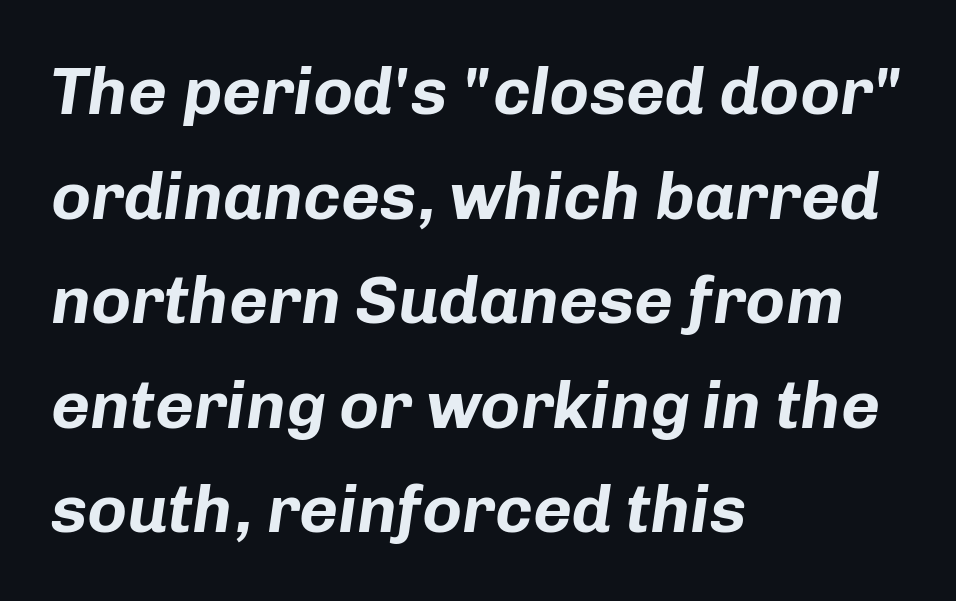
The image shows 67 px bold type, italic (leaning right); set left-aligned, normal line spacing (1.56x), normal letter spacing, not underlined; low stroke contrast and a medium x-height.
